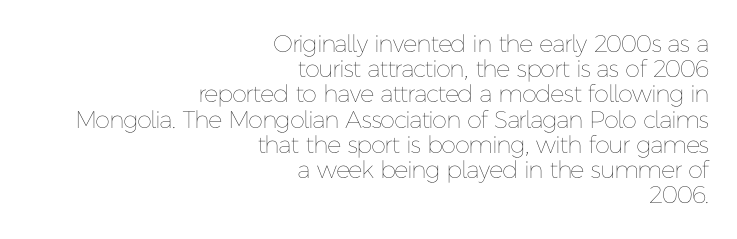
Q: Is the text bold? A: No.
Q: Is the text italic (slanted)? A: No, it is upright.
Q: Is the text underlined? A: No.
Q: How is the paragraph aligned? A: Right-aligned.
Q: Is the spacing between letters normal or unusually wide? A: Normal.
Q: Is the spacing between lines tight, normal or loose? A: Tight.
